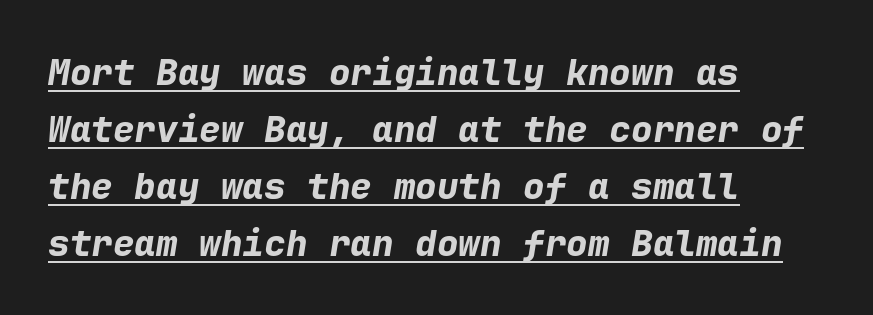
{"italic": "yes", "lean": "right", "slant_degrees": 9, "bold": "yes", "weight": "bold", "width": "normal", "stroke_contrast": "low", "x_height": "medium", "monospaced": "yes", "underline": "yes", "align": "left", "line_spacing": "normal", "line_spacing_ratio": 1.58, "letter_spacing": "normal", "letter_spacing_em": 0.0, "glyph_px": 36}
